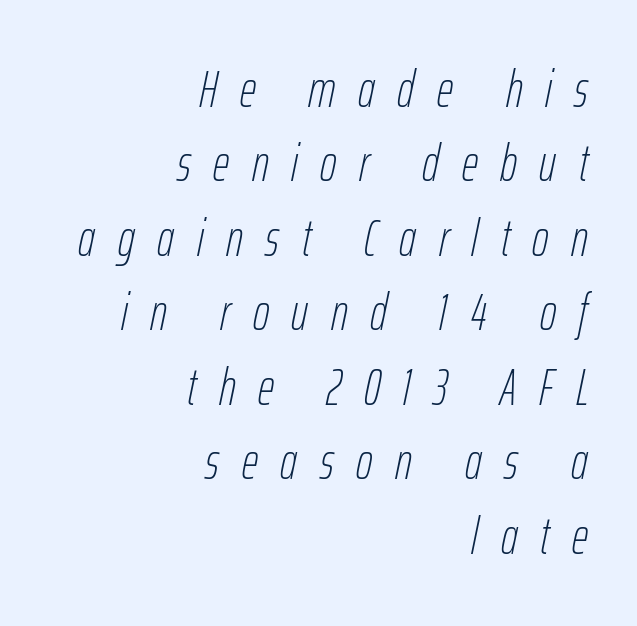
This block has exactly the height ordinary leading produces. Character widths vary here, with narrow letters taking less room than wide ones. The setting favours the right margin, as signatures and pull-quotes sometimes do. The letters are spread apart with noticeably loose tracking. Bold? No — there's no thickening of the strokes. Underline: absent.
